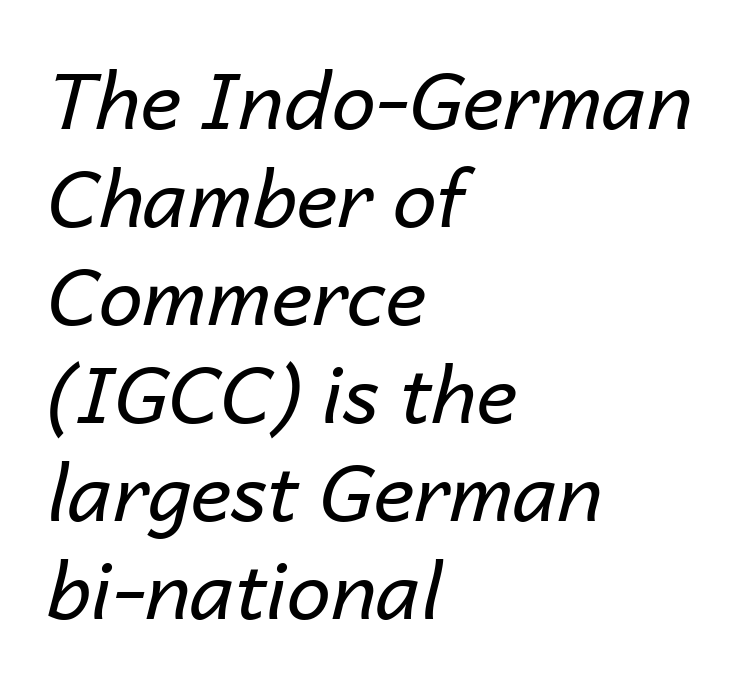
Q: Is the text bold? A: No.
Q: Is the text italic (slanted)? A: Yes, it leans right by about 14 degrees.
Q: Is the text underlined? A: No.
Q: How is the paragraph aligned? A: Left-aligned.
Q: Is the spacing between letters normal or unusually wide? A: Normal.
Q: Width (condensed, normal, or wide)? A: Normal.
Q: Stroke contrast? A: Low.
Q: x-height? A: Medium.
Q: Monospaced? A: No.
